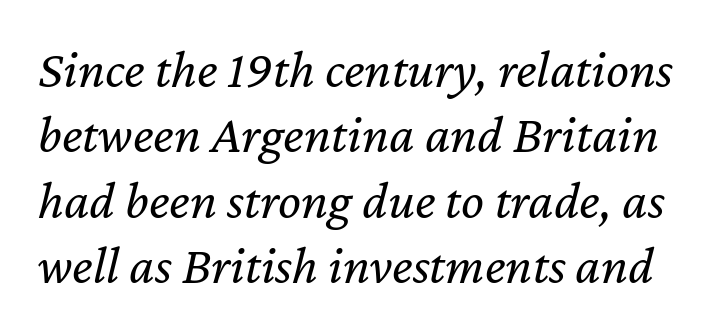
Q: Is the text bold? A: No.
Q: Is the text italic (slanted)? A: Yes, it leans right by about 12 degrees.
Q: Is the text underlined? A: No.
Q: Is the spacing between letters normal or unusually wide? A: Normal.
Q: Width (condensed, normal, or wide)? A: Normal.
Q: Stroke contrast? A: Low.
Q: x-height? A: Medium.
Q: Monospaced? A: No.
